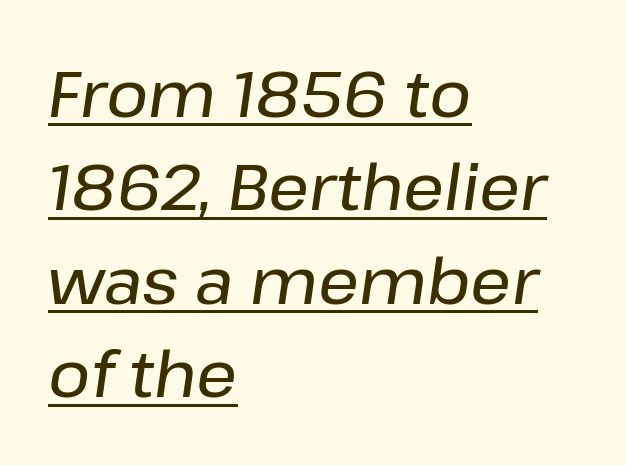
The image shows 64 px text type, italic (leaning right); set left-aligned, normal line spacing (1.46x), normal letter spacing, underlined; low stroke contrast and a medium x-height.
